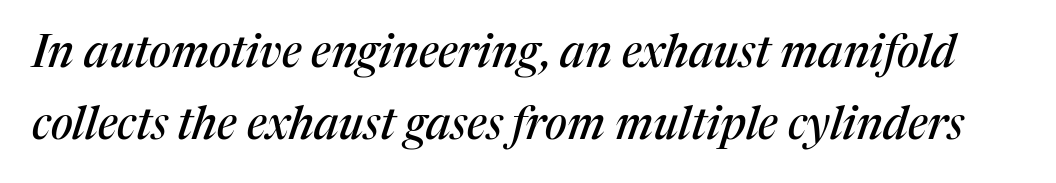
{"serif": "yes", "italic": "yes", "lean": "right", "slant_degrees": 17, "width": "normal", "stroke_contrast": "medium", "x_height": "medium", "monospaced": "no", "underline": "no", "line_spacing": "normal", "line_spacing_ratio": 1.61, "letter_spacing": "normal", "letter_spacing_em": 0.0, "glyph_px": 45}
